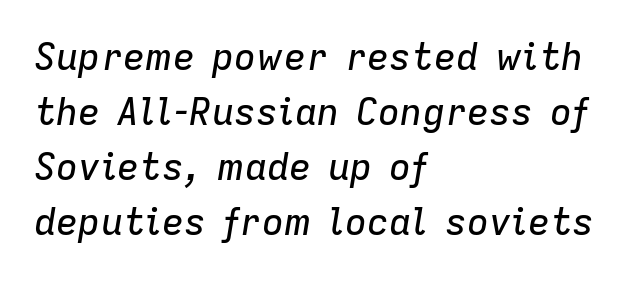
Q: Is the text italic (slanted)? A: Yes, it leans right by about 9 degrees.
Q: Is the text underlined? A: No.
Q: How is the paragraph aligned? A: Left-aligned.
Q: Is the spacing between letters normal or unusually wide? A: Normal.
Q: Is the spacing between lines tight, normal or loose? A: Normal.
Q: Width (condensed, normal, or wide)? A: Normal.
Q: Stroke contrast? A: Low.
Q: x-height? A: Medium.
Q: Monospaced? A: No.
